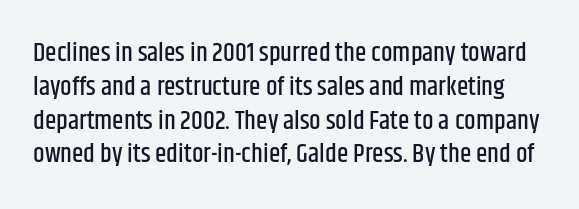
Q: Is the text italic (slanted)? A: No, it is upright.
Q: Is the text underlined? A: No.
Q: Is the spacing between letters normal or unusually wide? A: Normal.
Q: Is the spacing between lines tight, normal or loose? A: Normal.
